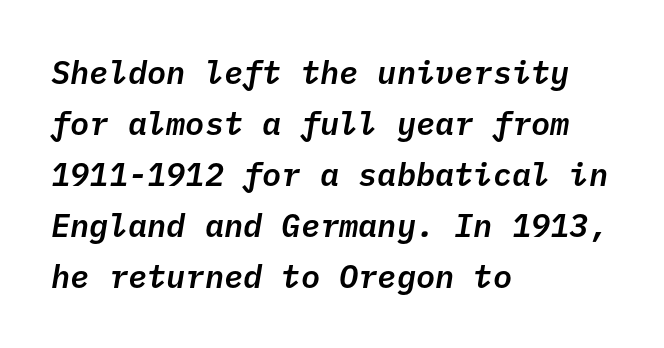
Q: Is the text italic (slanted)? A: Yes, it leans right by about 10 degrees.
Q: Is the text underlined? A: No.
Q: How is the paragraph aligned? A: Left-aligned.
Q: Is the spacing between letters normal or unusually wide? A: Normal.
Q: Is the spacing between lines tight, normal or loose? A: Normal.
Q: Width (condensed, normal, or wide)? A: Normal.
Q: Stroke contrast? A: Low.
Q: x-height? A: Medium.
Q: Monospaced? A: Yes.
